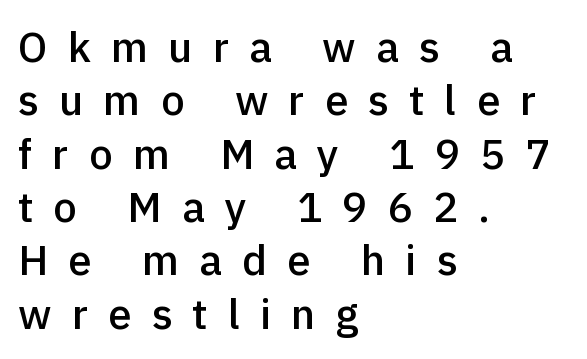
{"serif": "no", "italic": "no", "bold": "semi", "weight": "semibold", "width": "normal", "x_height": "medium", "monospaced": "no", "underline": "no", "align": "left", "line_spacing": "normal", "line_spacing_ratio": 1.27, "letter_spacing": "wide", "letter_spacing_em": 0.48, "glyph_px": 42}
